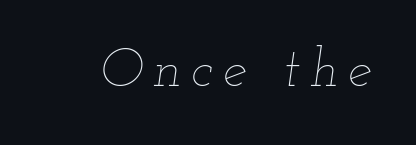
Any mark beneath the type? The region is blank. Looking at the ascenders, they clearly lean. The passage shown is not bold in any degree. A typesetter would call this proportional, since set widths differ per character.
